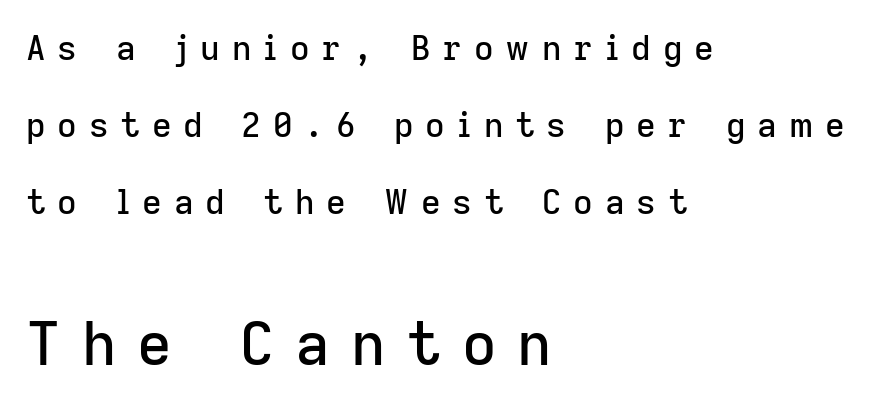
{"serif": "no", "italic": "no", "width": "normal", "stroke_contrast": "low", "x_height": "medium", "monospaced": "no", "underline": "no", "align": "left", "line_spacing": "loose", "line_spacing_ratio": 2.27, "letter_spacing": "wide", "letter_spacing_em": 0.35, "larger_block": "second", "size_ratio": 1.76, "glyph_px": 60}
